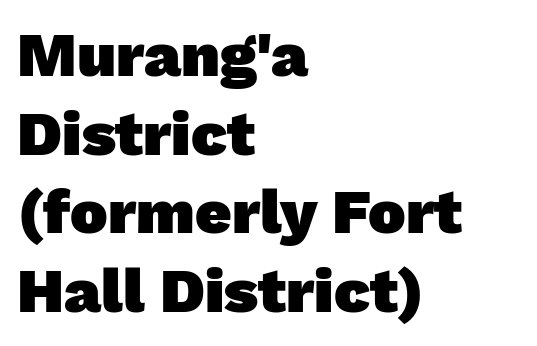
This sample uses a sans-serif face. Regular leading. These lines are rendered in a variable-pitch font. Notice how thick the strokes are: this is what a full bold looks like. These lines stack with their left ends in a neat column. Check the space under the baseline: it is left empty.
